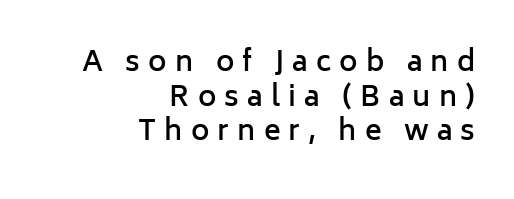
The strokes are fattened partway — semibold, not bold. The glyphs are unaccompanied by any horizontal stroke below them. Nope, not italic — everything's standing straight. Characters follow at a spacing far wider than the type designer built in. Teacher's note: observe the even right margin — that is flush-right alignment.
